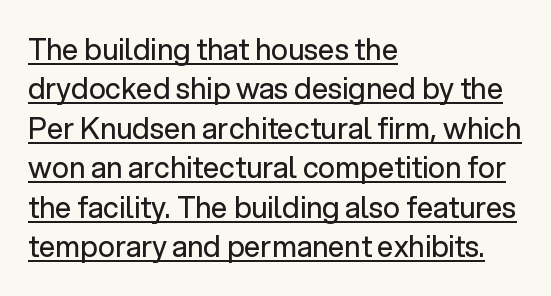
The lines sit at an ordinary, default distance from one another. This sample uses plain, unmodified letter spacing. These characters rest on top of a visible drawn line. Is the stroke heavy? The answer is a plain regular-or-lighter.
